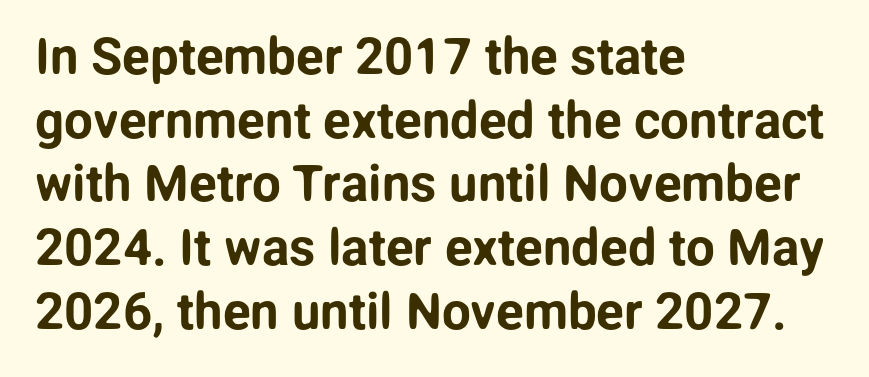
{"serif": "no", "italic": "no", "width": "normal", "stroke_contrast": "low", "x_height": "medium", "monospaced": "no", "underline": "no", "align": "left", "line_spacing": "normal", "line_spacing_ratio": 1.25, "letter_spacing": "normal", "letter_spacing_em": 0.0, "glyph_px": 51}
